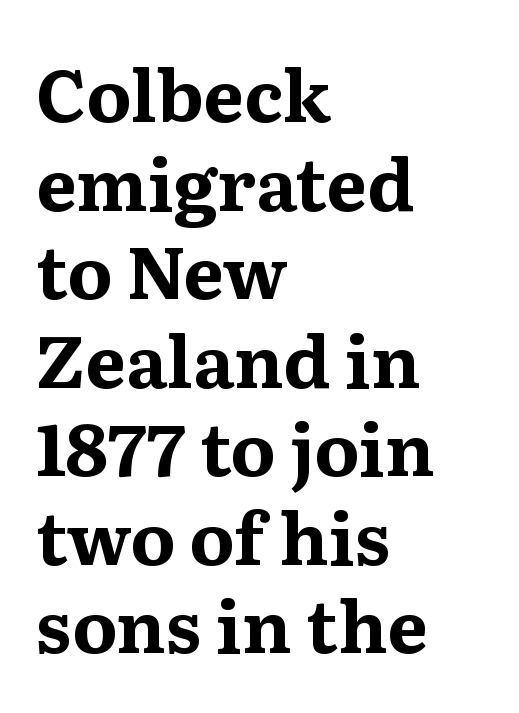
Q: Is the text bold? A: Yes.
Q: Is the text italic (slanted)? A: No, it is upright.
Q: Is the typeface a serif or a sans-serif typeface? A: Serif.
Q: Is the text underlined? A: No.
Q: How is the paragraph aligned? A: Left-aligned.
Q: Is the spacing between letters normal or unusually wide? A: Normal.
Q: Width (condensed, normal, or wide)? A: Normal.
Q: Stroke contrast? A: Medium.
Q: x-height? A: Medium.
Q: Monospaced? A: No.
